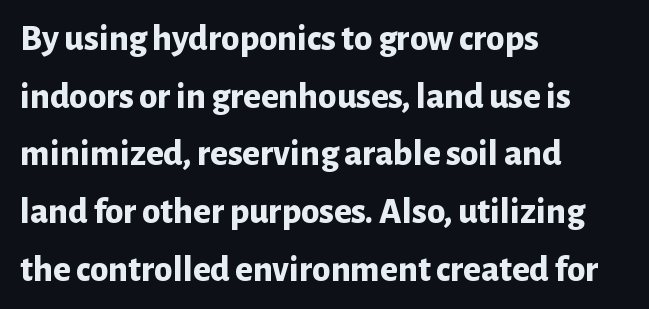
The image shows 37 px bold sans-serif type, upright; set left-aligned, normal line spacing (1.56x), normal letter spacing, not underlined; low stroke contrast and a medium x-height.
